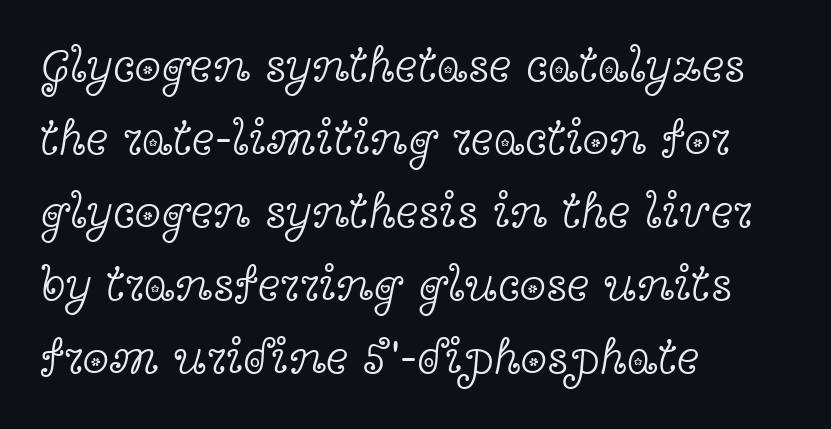
The image shows 48 px light, wide serif type; set left-aligned, normal line spacing (1.52x), normal letter spacing, not underlined; a medium x-height.
